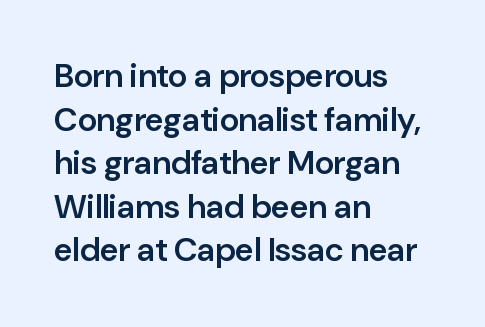
The image shows 33 px semibold sans-serif type, upright; set left-aligned, normal line spacing (1.32x), normal letter spacing, not underlined; low stroke contrast and a medium x-height.
